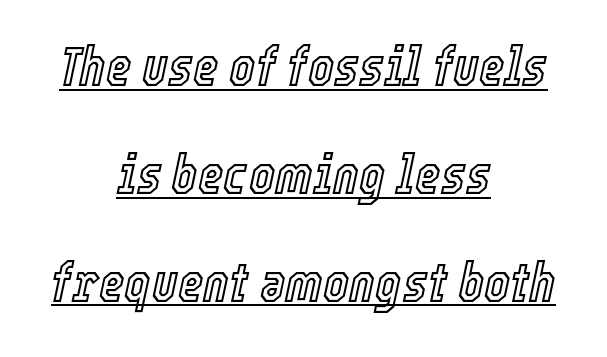
Think of a printed novel: that variable character pitch is what you see here. Somebody hit Ctrl+U on this one — the words are underlined. Does the leading feel generous? Absolutely, it's lavish. The lines are quadded center.
